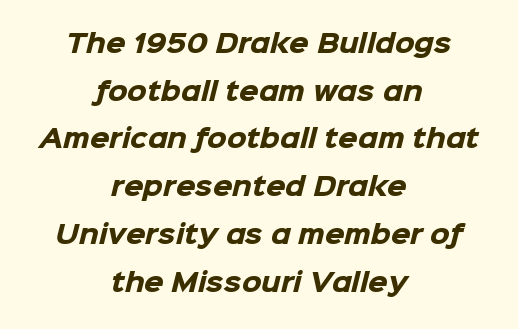
The image shows 25 px bold type; set centered, loose line spacing (1.91x), normal letter spacing, not underlined.
